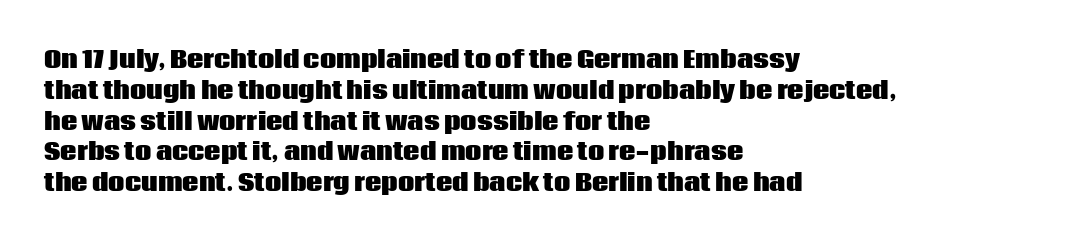
The image shows 23 px bold type, upright; set left-aligned, normal line spacing (1.34x), normal letter spacing, not underlined.
